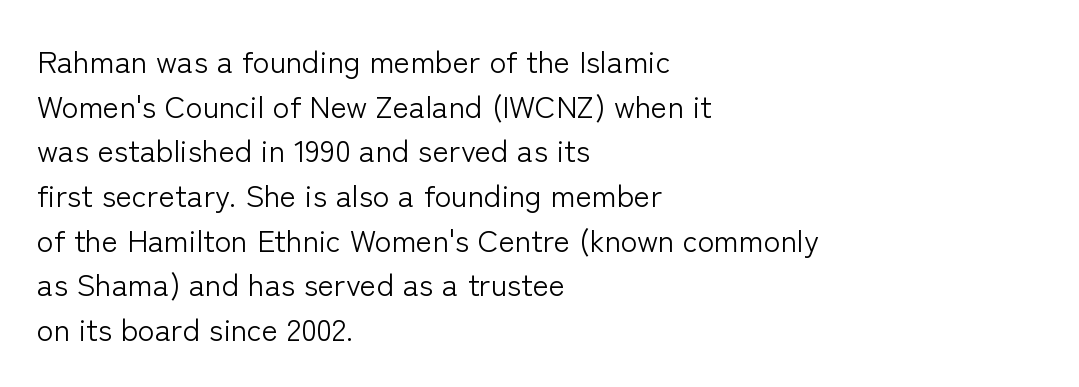
Q: Is the text bold? A: No.
Q: Is the text italic (slanted)? A: No, it is upright.
Q: Is the typeface a serif or a sans-serif typeface? A: Sans-serif.
Q: Is the text underlined? A: No.
Q: How is the paragraph aligned? A: Left-aligned.
Q: Is the spacing between letters normal or unusually wide? A: Normal.
Q: Is the spacing between lines tight, normal or loose? A: Normal.
Q: Width (condensed, normal, or wide)? A: Normal.
Q: Stroke contrast? A: Low.
Q: x-height? A: Medium.
Q: Monospaced? A: No.
